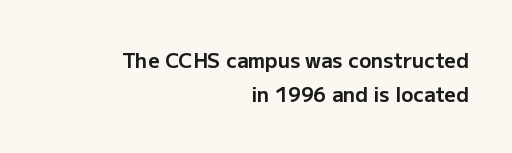
{"italic": "no", "bold": "yes", "underline": "no", "align": "right", "line_spacing_ratio": 1.72, "letter_spacing": "normal", "letter_spacing_em": 0.0, "glyph_px": 20}
